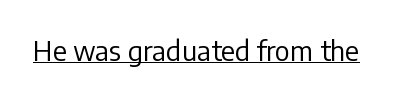
Vertical stems look standard width or narrower in stroke. This sample carries an underscore along the baseline area. Notice how the stems are strictly vertical — no italics here. Spacing between characters is what you'd get straight out of the box.
